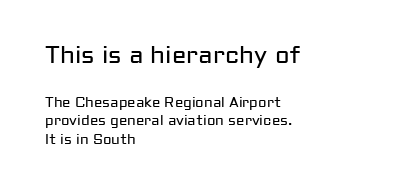
Q: Is the text bold? A: No.
Q: Is the text italic (slanted)? A: No, it is upright.
Q: Is the text underlined? A: No.
Q: How is the paragraph aligned? A: Left-aligned.
Q: Is the spacing between letters normal or unusually wide? A: Normal.
Q: Is the spacing between lines tight, normal or loose? A: Normal.
Q: Which block of text is set in a larger size, the first (top) or the second (bottom)? A: The first (top) one.
